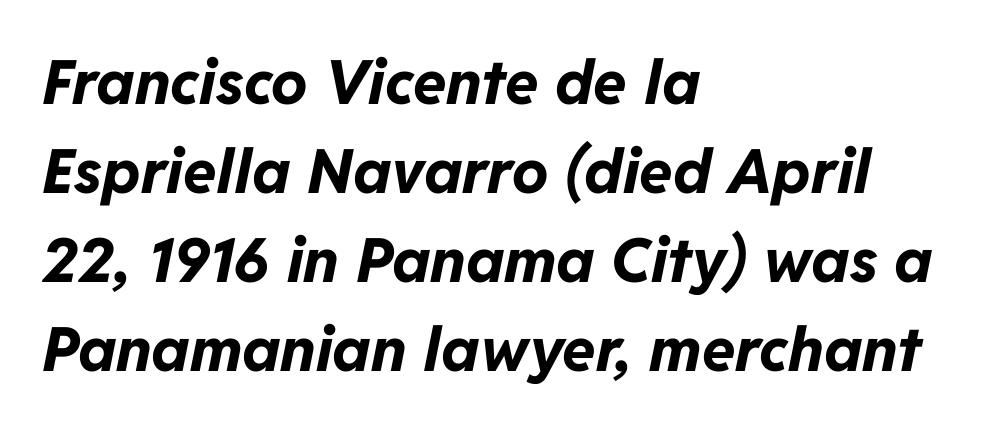
Q: Is the text bold? A: Yes.
Q: Is the text italic (slanted)? A: Yes, it leans right by about 11 degrees.
Q: Is the text underlined? A: No.
Q: How is the paragraph aligned? A: Left-aligned.
Q: Is the spacing between letters normal or unusually wide? A: Normal.
Q: Is the spacing between lines tight, normal or loose? A: Normal.
Q: Width (condensed, normal, or wide)? A: Normal.
Q: Stroke contrast? A: Low.
Q: x-height? A: Medium.
Q: Monospaced? A: No.
